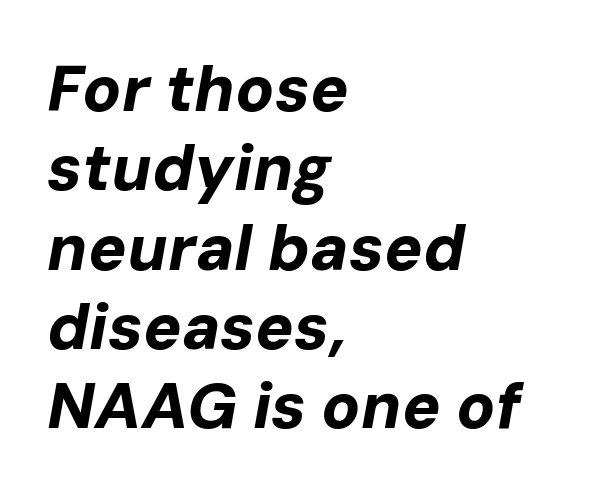
{"italic": "yes", "lean": "right", "slant_degrees": 10, "bold": "yes", "weight": "bold", "width": "normal", "stroke_contrast": "low", "x_height": "medium", "monospaced": "no", "underline": "no", "align": "left", "line_spacing_ratio": 1.24, "letter_spacing": "normal", "letter_spacing_em": 0.0, "glyph_px": 64}
